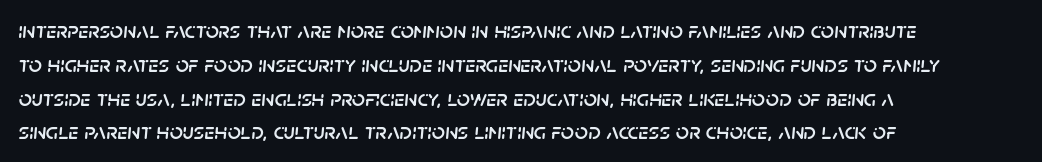
Rows of type keep a routine distance in the vertical direction. The typography opts for an oblique posture over an upright one. Letter spacing: default. The rendering anchors every line to the left-hand side. Only glyphs here, with clear space below each row.
